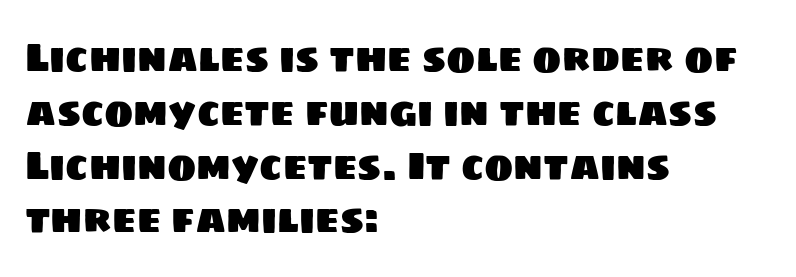
The letters sit at their default tracking, neither squeezed nor spread. The text was rendered using a sans face with plain stroke endings. Descender tails drop into unmarked territory. Interline gaps are of average width in this sample. This sample has the flowing, uneven cadence of proportional lettering. Line beginnings align vertically; line endings do not.
